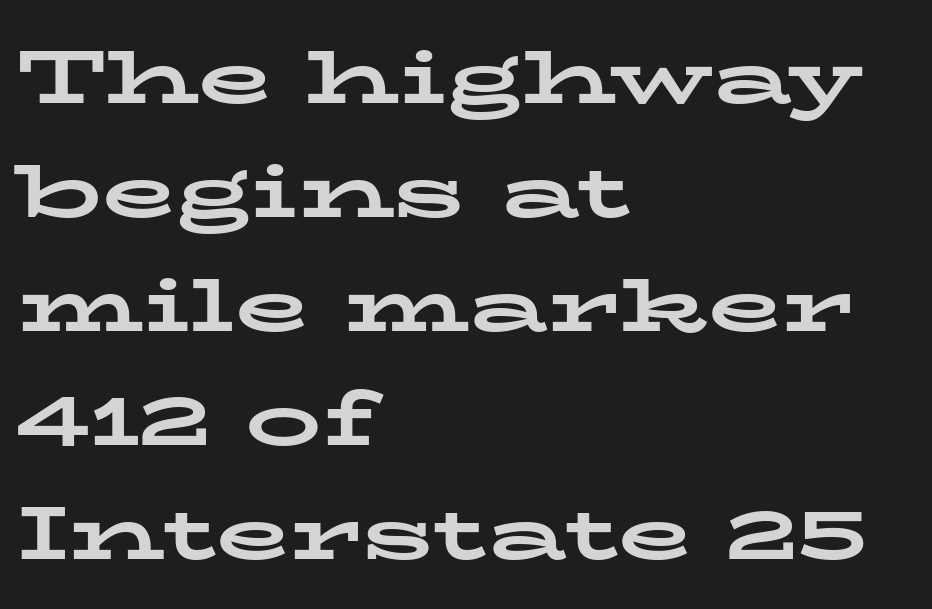
The image shows 76 px bold, wide serif type, upright; set left-aligned, normal line spacing (1.5x), normal letter spacing, not underlined; low stroke contrast and a medium x-height.
